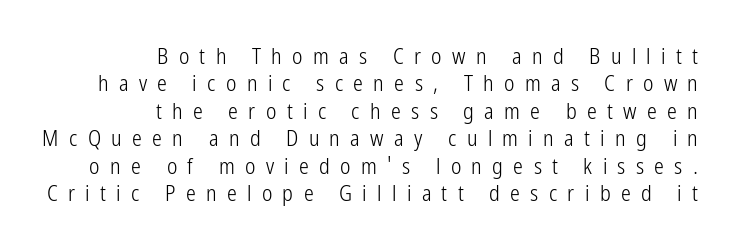
The image shows 22 px text type, upright; set right-aligned, normal line spacing (1.25x), unusually wide letter spacing (+0.47 em), not underlined.
